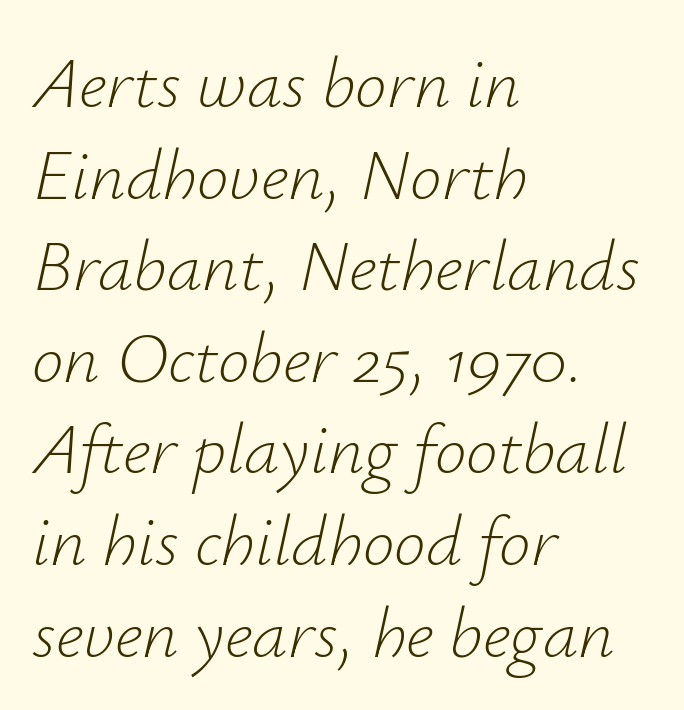
Short note: letters normally spaced. The passage shown stacks its lines at a standard gap. Reading down the block, your eye returns to a fixed left position each line. Stroke mass is kept to a normal reading level or below. Is the type slanted? Yes — the strokes lean at a clear angle. This rendering features lettering with no underline.
